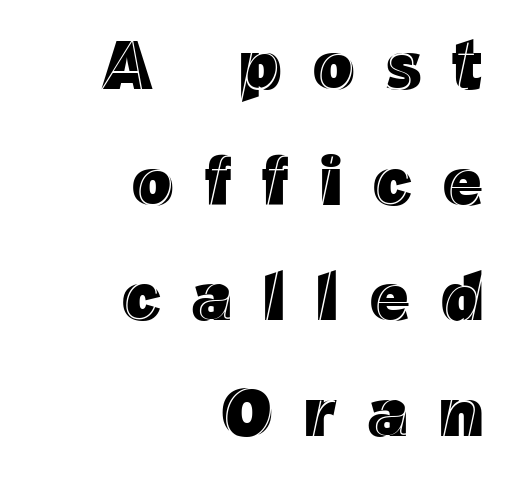
The type is letterspaced generously, with wide tracking. Quick note: not italic, upright. Check the space under the baseline: it is left empty. Normally led — the rows are evenly, conventionally spaced. Line ends are locked; line starts wander.
